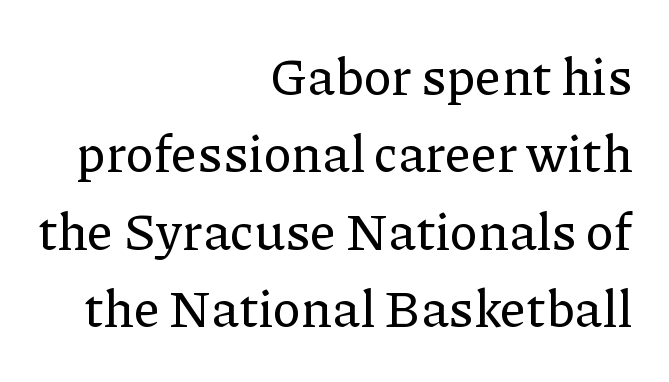
{"serif": "yes", "italic": "no", "width": "normal", "stroke_contrast": "low", "x_height": "medium", "monospaced": "no", "underline": "no", "align": "right", "line_spacing": "normal", "line_spacing_ratio": 1.49, "letter_spacing": "normal", "letter_spacing_em": 0.0, "glyph_px": 52}
